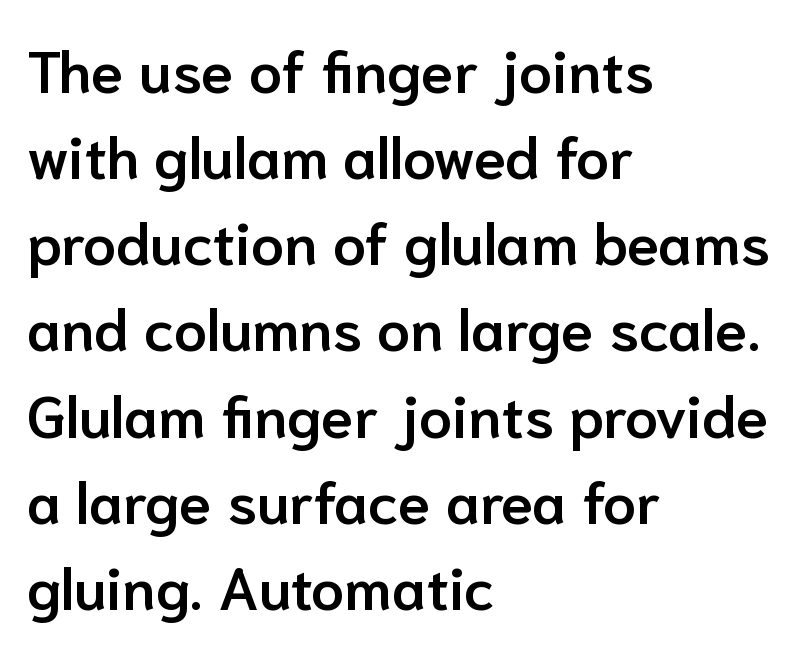
{"serif": "no", "italic": "no", "bold": "semi", "weight": "semibold", "width": "normal", "stroke_contrast": "low", "x_height": "medium", "monospaced": "no", "underline": "no", "align": "left", "line_spacing": "normal", "line_spacing_ratio": 1.46, "letter_spacing": "normal", "letter_spacing_em": 0.0, "glyph_px": 59}
